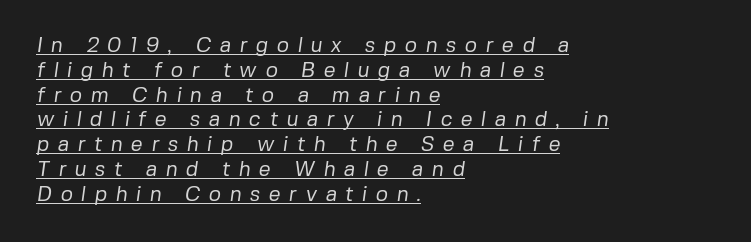
Q: Is the text bold? A: No.
Q: Is the text underlined? A: Yes.
Q: How is the paragraph aligned? A: Left-aligned.
Q: Is the spacing between letters normal or unusually wide? A: Unusually wide.
